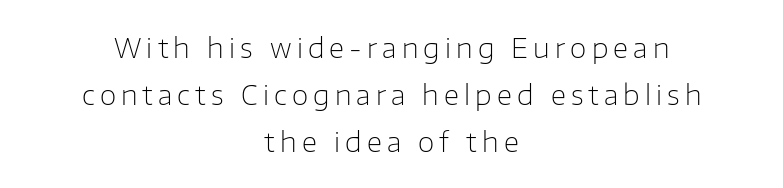
Q: Is the text bold? A: No.
Q: Is the text italic (slanted)? A: No, it is upright.
Q: Is the text underlined? A: No.
Q: How is the paragraph aligned? A: Centered.
